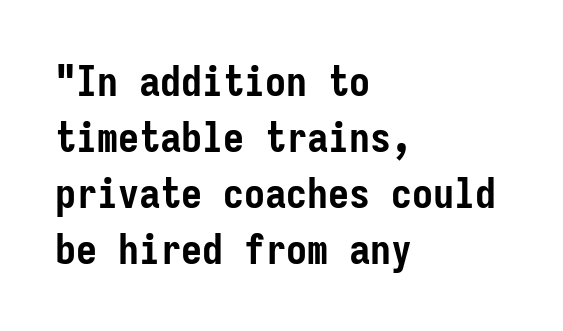
The image shows 42 px semibold, condensed sans-serif type, upright, monospaced; set left-aligned, normal line spacing (1.33x), normal letter spacing, not underlined; low stroke contrast and a medium x-height.
